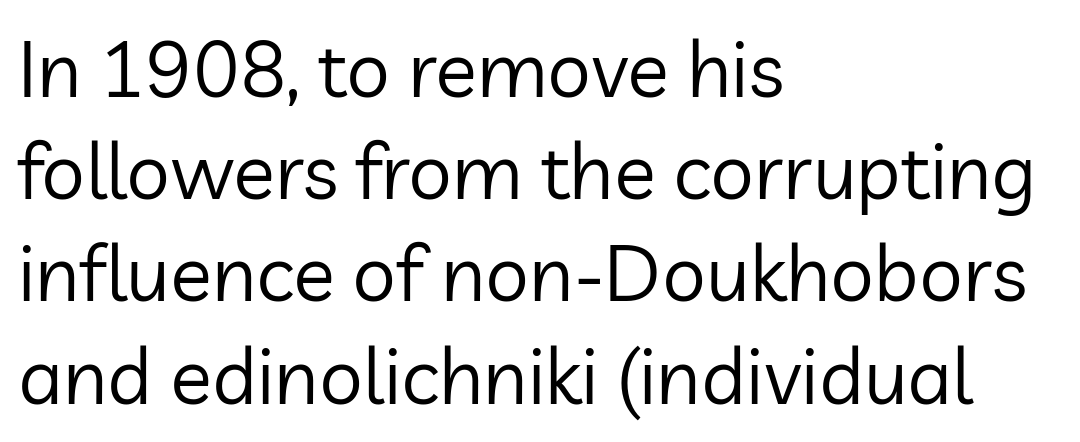
{"serif": "no", "italic": "no", "bold": "no", "weight": "regular", "width": "normal", "stroke_contrast": "low", "x_height": "medium", "monospaced": "no", "underline": "no", "align": "left", "line_spacing": "normal", "line_spacing_ratio": 1.31, "letter_spacing": "normal", "letter_spacing_em": 0.0, "glyph_px": 78}
